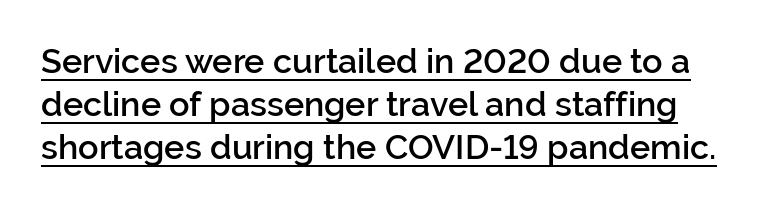
{"serif": "no", "italic": "no", "bold": "semi", "weight": "semibold", "width": "normal", "stroke_contrast": "low", "x_height": "medium", "monospaced": "no", "underline": "yes", "line_spacing": "normal", "line_spacing_ratio": 1.27, "letter_spacing": "normal", "letter_spacing_em": 0.0, "glyph_px": 34}
